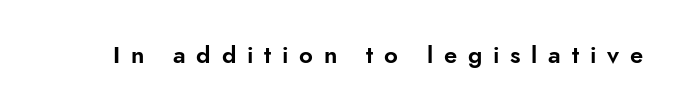
Honestly, there is no underline to notice here at all. Italic: no, the glyphs are upright roman. The gaps between neighbouring characters are conspicuously large.
